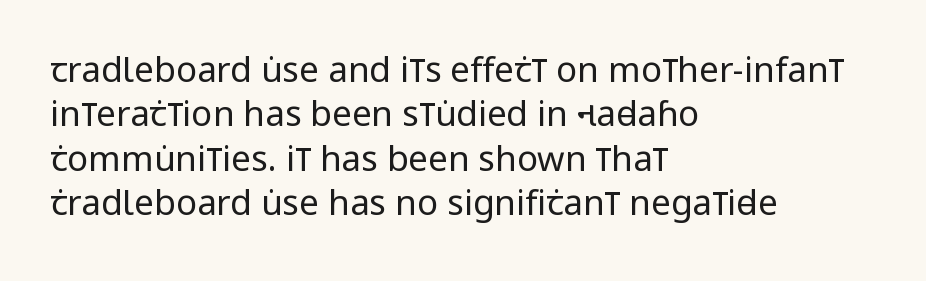
{"serif": "no", "italic": "no", "bold": "no", "weight": "regular", "width": "condensed", "stroke_contrast": "low", "x_height": "large", "monospaced": "no", "underline": "no", "align": "left", "line_spacing": "normal", "line_spacing_ratio": 1.27, "letter_spacing": "normal", "letter_spacing_em": 0.0, "glyph_px": 35}
